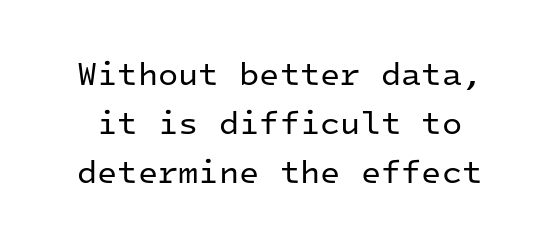
The image shows 33 px regular-weight sans-serif type, upright, monospaced; set normal line spacing (1.49x), normal letter spacing, not underlined; low stroke contrast and a medium x-height.
